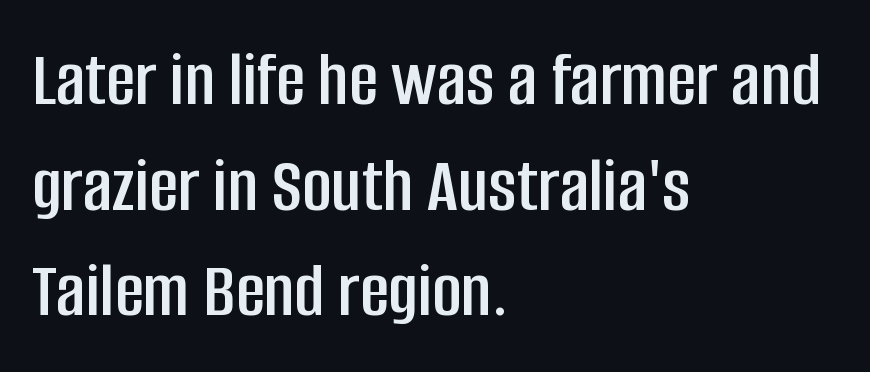
In terms of letterform style, serifs are entirely absent. Posture: straight, roman, zero tilt. Bare-footed words on every line. The face used here is proportionally spaced, like ordinary book or web type.
